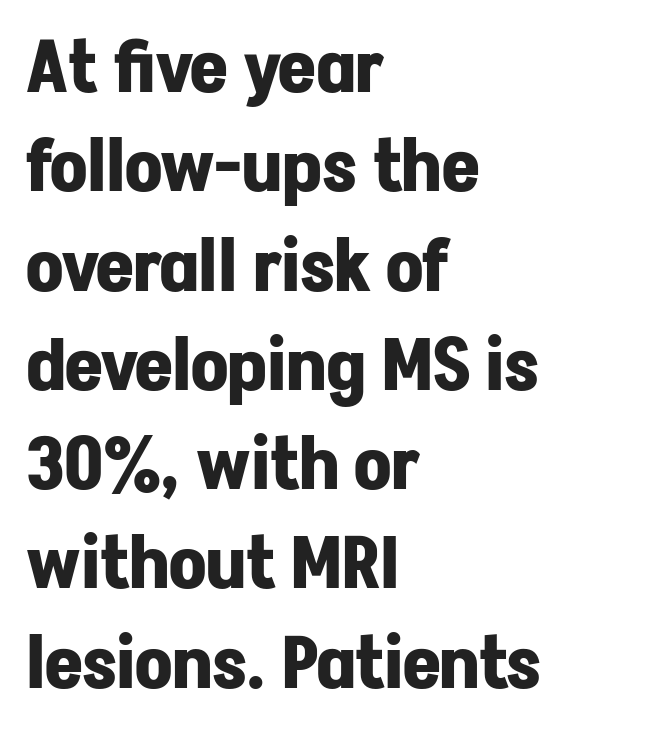
The image shows 73 px bold sans-serif type, upright; set left-aligned, normal line spacing (1.36x), normal letter spacing, not underlined; low stroke contrast and a medium x-height.
